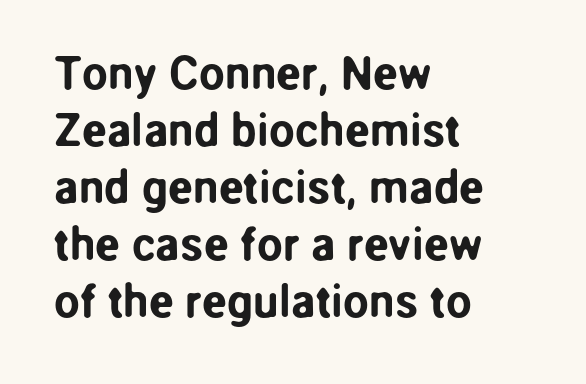
{"serif": "no", "italic": "no", "width": "normal", "stroke_contrast": "low", "x_height": "medium", "monospaced": "no", "underline": "no", "align": "left", "line_spacing_ratio": 1.24, "letter_spacing": "normal", "letter_spacing_em": 0.0, "glyph_px": 46}
